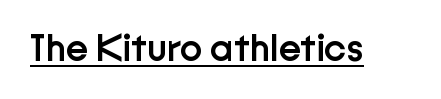
Q: Is the text bold? A: Semi-bold.
Q: Is the text italic (slanted)? A: No, it is upright.
Q: Is the typeface a serif or a sans-serif typeface? A: Sans-serif.
Q: Is the text underlined? A: Yes.
Q: Is the spacing between letters normal or unusually wide? A: Normal.
Q: Width (condensed, normal, or wide)? A: Normal.
Q: Stroke contrast? A: Low.
Q: x-height? A: Medium.
Q: Monospaced? A: No.
